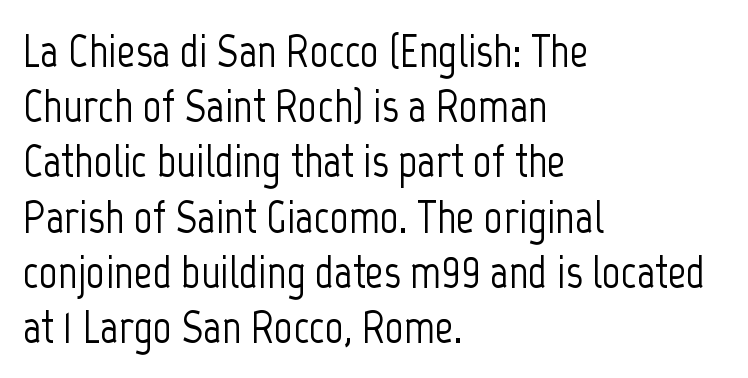
{"serif": "no", "italic": "no", "width": "condensed", "stroke_contrast": "low", "x_height": "medium", "monospaced": "no", "underline": "no", "align": "left", "line_spacing_ratio": 1.2, "letter_spacing": "normal", "letter_spacing_em": 0.0, "glyph_px": 46}
